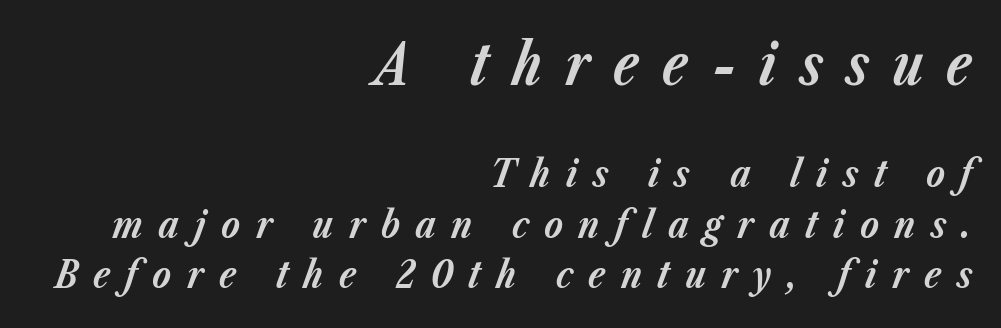
Q: Is the text bold? A: Yes.
Q: Is the text italic (slanted)? A: Yes, it leans right by about 23 degrees.
Q: Is the text underlined? A: No.
Q: How is the paragraph aligned? A: Right-aligned.
Q: Is the spacing between letters normal or unusually wide? A: Unusually wide.
Q: Is the spacing between lines tight, normal or loose? A: Normal.
Q: Which block of text is set in a larger size, the first (top) or the second (bottom)? A: The first (top) one.
Q: Width (condensed, normal, or wide)? A: Normal.
Q: Stroke contrast? A: Low.
Q: x-height? A: Medium.
Q: Monospaced? A: No.
